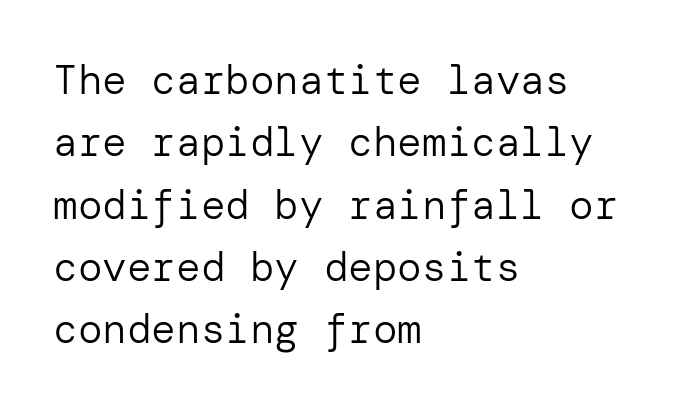
The image shows 41 px regular-weight sans-serif type, upright; set left-aligned, normal line spacing (1.52x), normal letter spacing, not underlined; low stroke contrast and a medium x-height.
